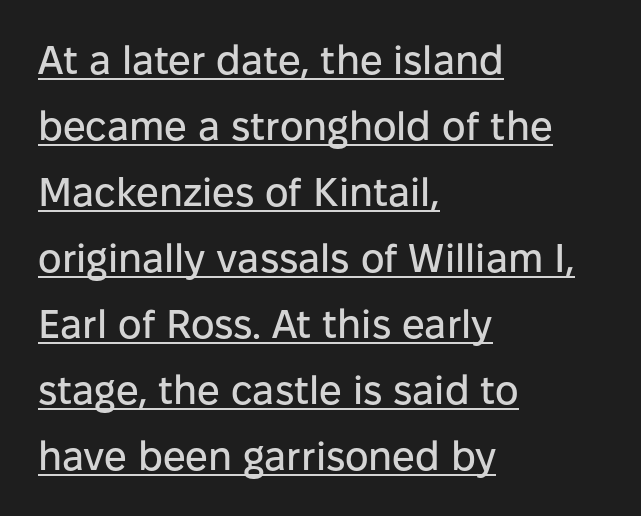
The image shows 40 px sans-serif type, upright; set left-aligned, normal line spacing (1.65x), normal letter spacing, underlined; low stroke contrast and a medium x-height.
